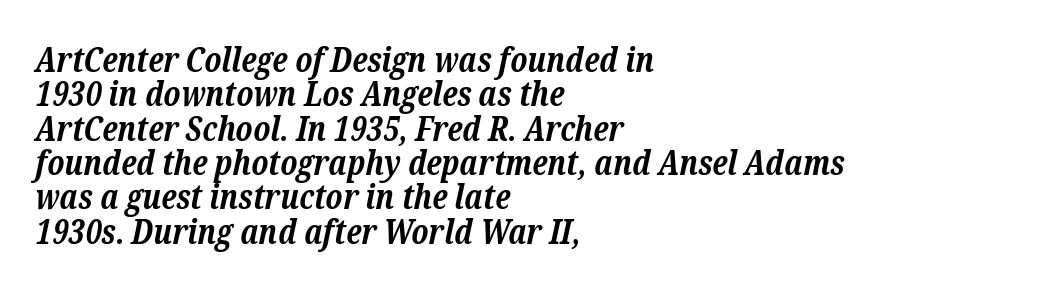
Q: Is the text bold? A: Yes.
Q: Is the text italic (slanted)? A: Yes, it leans right by about 12 degrees.
Q: Is the typeface a serif or a sans-serif typeface? A: Serif.
Q: Is the text underlined? A: No.
Q: How is the paragraph aligned? A: Left-aligned.
Q: Is the spacing between letters normal or unusually wide? A: Normal.
Q: Is the spacing between lines tight, normal or loose? A: Tight.
Q: Width (condensed, normal, or wide)? A: Normal.
Q: Stroke contrast? A: Low.
Q: x-height? A: Medium.
Q: Monospaced? A: No.
